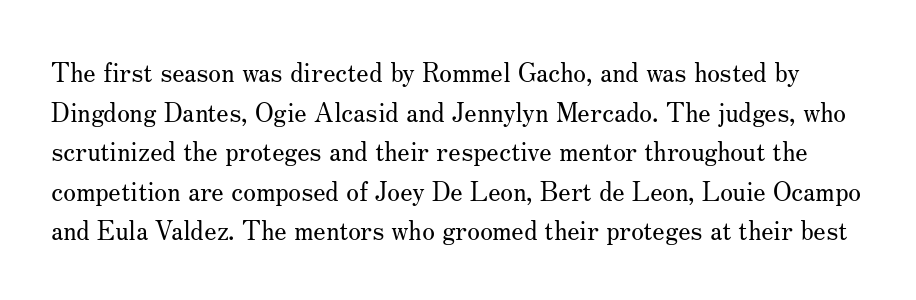
{"italic": "no", "bold": "no", "underline": "no", "line_spacing": "normal", "line_spacing_ratio": 1.52, "letter_spacing": "normal", "letter_spacing_em": 0.0, "glyph_px": 26}
